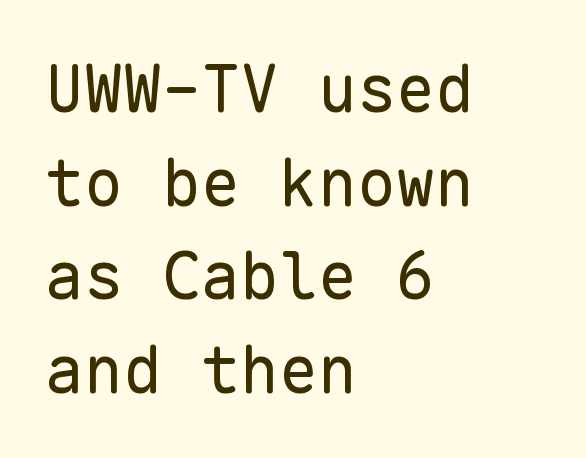
{"serif": "no", "italic": "no", "bold": "no", "weight": "regular", "width": "normal", "stroke_contrast": "low", "x_height": "medium", "monospaced": "yes", "underline": "no", "align": "left", "line_spacing": "normal", "line_spacing_ratio": 1.44, "letter_spacing": "normal", "letter_spacing_em": 0.0, "glyph_px": 65}
